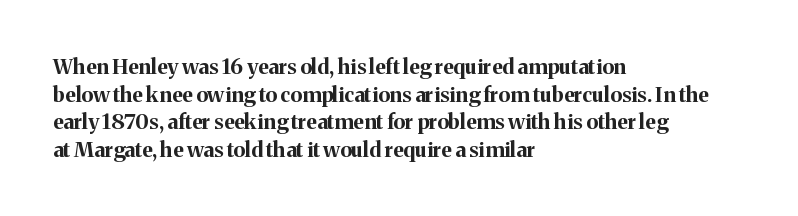
The image shows 21 px bold type, upright; set left-aligned, normal line spacing (1.31x), normal letter spacing, not underlined.
